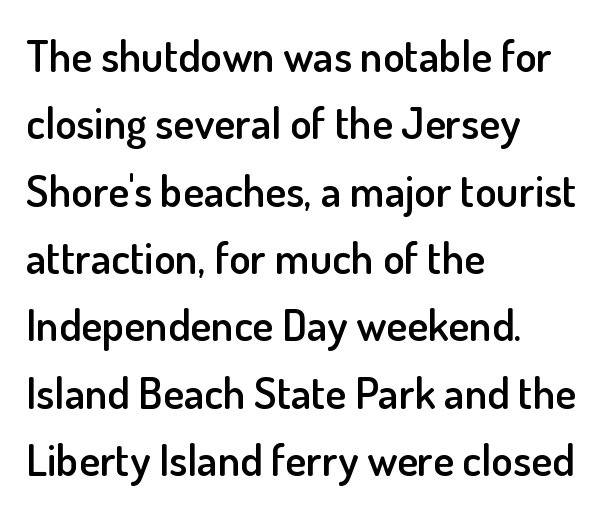
Q: Is the text bold? A: Semi-bold.
Q: Is the text italic (slanted)? A: No, it is upright.
Q: Is the typeface a serif or a sans-serif typeface? A: Sans-serif.
Q: Is the text underlined? A: No.
Q: How is the paragraph aligned? A: Left-aligned.
Q: Is the spacing between letters normal or unusually wide? A: Normal.
Q: Is the spacing between lines tight, normal or loose? A: Normal.
Q: Width (condensed, normal, or wide)? A: Normal.
Q: Stroke contrast? A: Low.
Q: x-height? A: Small.
Q: Monospaced? A: No.
